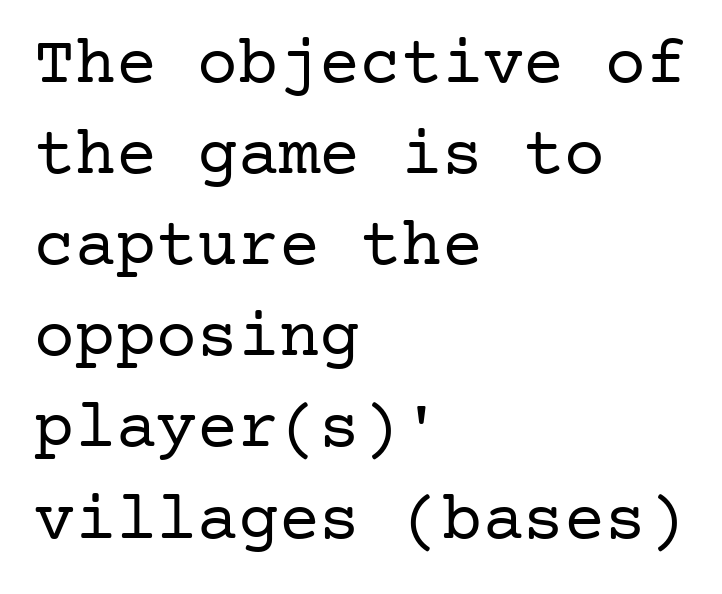
The image shows 68 px regular-weight serif type, upright; set left-aligned, normal line spacing (1.34x), normal letter spacing, not underlined; low stroke contrast and a medium x-height.
